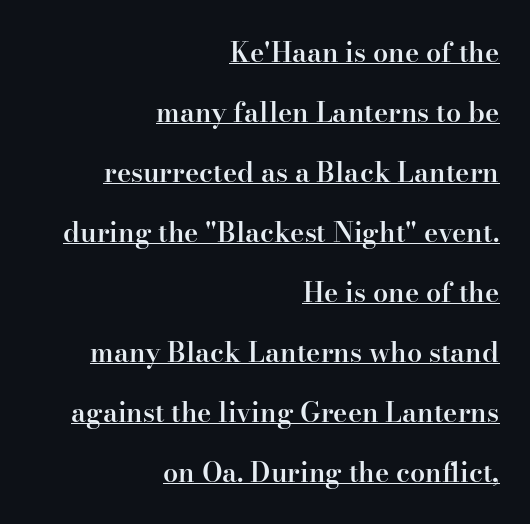
Honestly, the rows look like they've been pulled way apart. Every word sits above its own underline. The gaps between neighbouring characters are ordinary and unremarkable. Notice how the stems are strictly vertical — no italics here. Alignment: flush right. Typesetter's note: demi weight, one step under bold.
